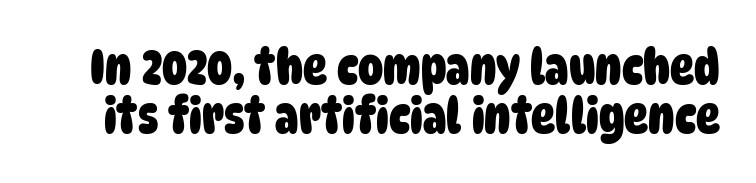
You could not count columns in this text — the font is proportionally spaced. Letters rest on an invisible, unmarked baseline. Its strokes are broad and dark, the hallmark of bold type. Type style note: lacks serifs. In terms of letterspacing, this is plain default setting.
